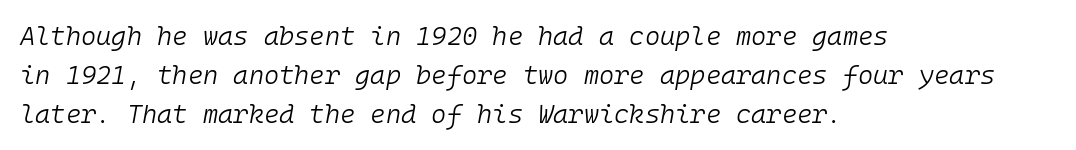
{"italic": "yes", "lean": "right", "slant_degrees": 10, "bold": "no", "underline": "no", "align": "left", "line_spacing": "normal", "line_spacing_ratio": 1.5, "letter_spacing": "normal", "letter_spacing_em": 0.0, "glyph_px": 26}
